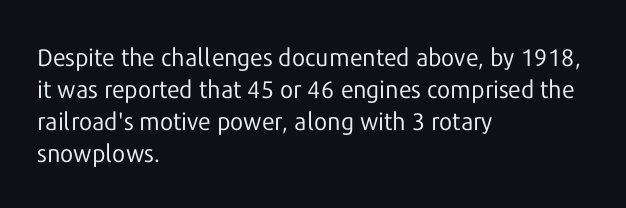
Q: Is the text bold? A: No.
Q: Is the text italic (slanted)? A: No, it is upright.
Q: Is the text underlined? A: No.
Q: How is the paragraph aligned? A: Left-aligned.
Q: Is the spacing between letters normal or unusually wide? A: Normal.
Q: Is the spacing between lines tight, normal or loose? A: Normal.
